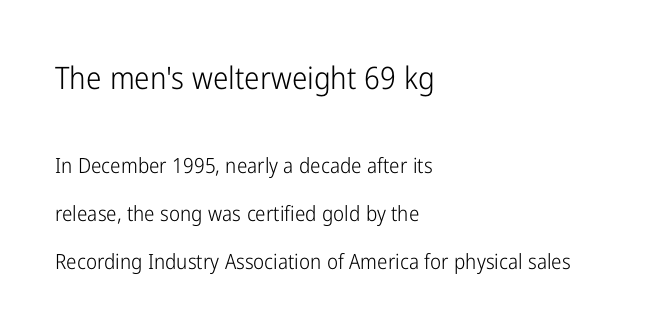
Weight: not bold — regular or lighter. Looks like regular typesetting: each glyph gets only the width it needs. The font family rendered here belongs to the sans-serif group. Large over small — that's the arrangement of the two blocks here.
